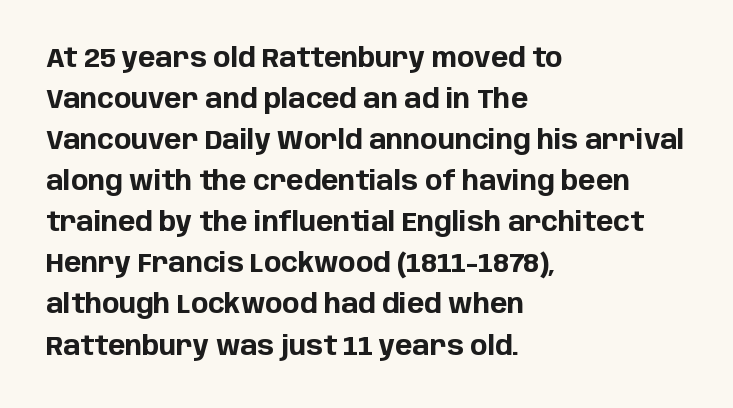
{"italic": "no", "bold": "yes", "underline": "no", "align": "left", "line_spacing": "normal", "line_spacing_ratio": 1.58, "letter_spacing": "normal", "letter_spacing_em": 0.0, "glyph_px": 26}
